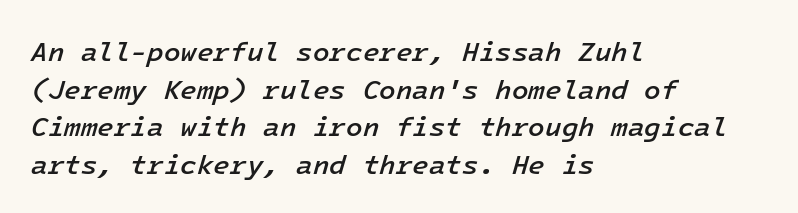
{"italic": "yes", "lean": "right", "slant_degrees": 16, "bold": "semi", "underline": "no", "align": "left", "line_spacing": "normal", "line_spacing_ratio": 1.39, "letter_spacing": "normal", "letter_spacing_em": 0.0, "glyph_px": 27}
